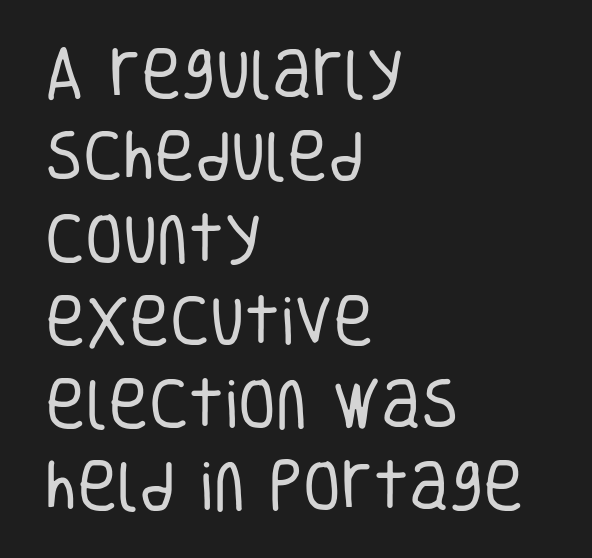
The image shows 55 px regular-weight, condensed sans-serif type, upright; set left-aligned, normal line spacing (1.5x), normal letter spacing, not underlined; low stroke contrast and a large x-height.
